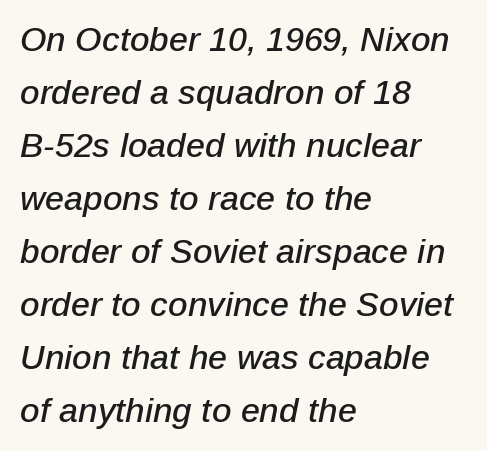
{"italic": "yes", "lean": "right", "slant_degrees": 12, "width": "normal", "stroke_contrast": "low", "x_height": "medium", "monospaced": "no", "underline": "no", "align": "left", "line_spacing": "normal", "line_spacing_ratio": 1.56, "letter_spacing": "normal", "letter_spacing_em": 0.0, "glyph_px": 34}
